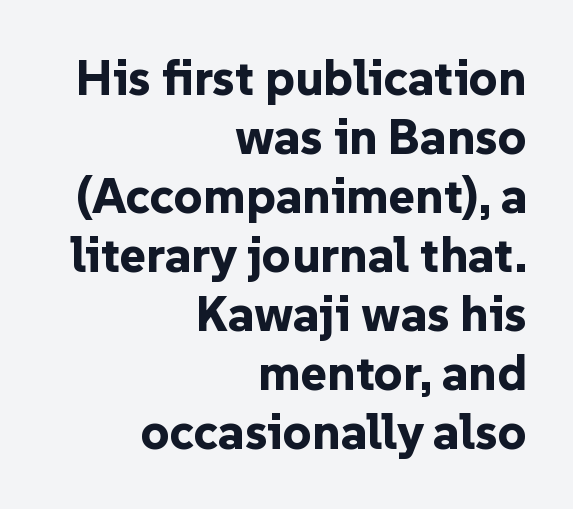
Q: Is the text bold? A: Yes.
Q: Is the text italic (slanted)? A: No, it is upright.
Q: Is the typeface a serif or a sans-serif typeface? A: Sans-serif.
Q: Is the text underlined? A: No.
Q: How is the paragraph aligned? A: Right-aligned.
Q: Is the spacing between letters normal or unusually wide? A: Normal.
Q: Width (condensed, normal, or wide)? A: Normal.
Q: Stroke contrast? A: Low.
Q: x-height? A: Medium.
Q: Monospaced? A: No.
